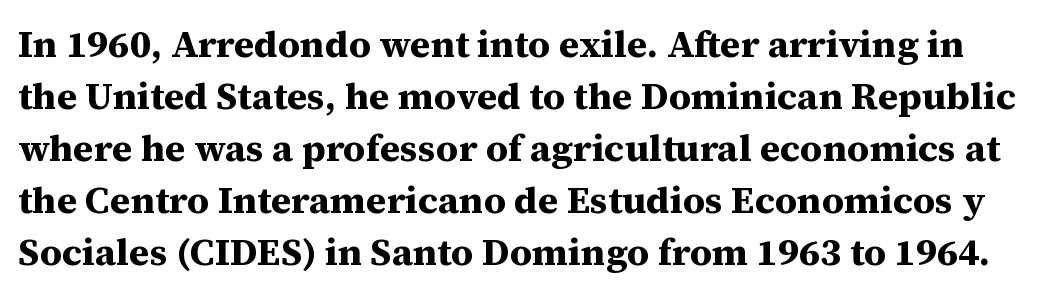
Observe the ordinary spacing: letters are neighbours, not strangers. A roman cut, with each character standing at attention. Think of a printed novel: that variable character pitch is what you see here. Unmarked baselines from the first word to the last. Vertical spacing — default. Look at the stroke-to-counter ratio: heavy, a bold.
